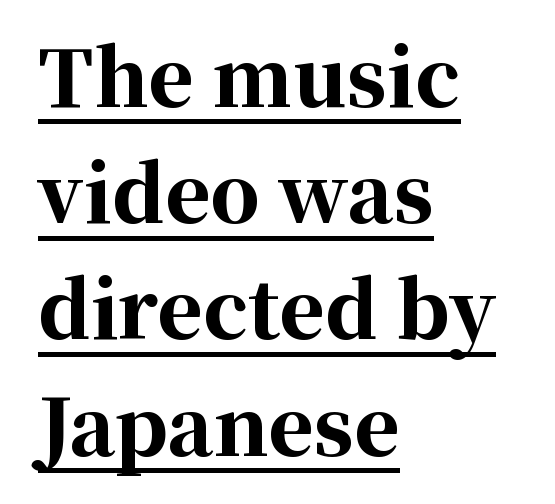
{"serif": "yes", "italic": "no", "bold": "yes", "weight": "bold", "width": "normal", "stroke_contrast": "high", "x_height": "medium", "monospaced": "no", "underline": "yes", "align": "left", "line_spacing": "normal", "line_spacing_ratio": 1.49, "letter_spacing": "normal", "letter_spacing_em": 0.0, "glyph_px": 78}
